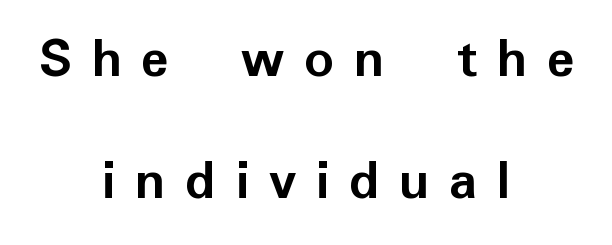
The image shows 58 px semibold sans-serif type, upright; set centered, loose line spacing (2.1x), unusually wide letter spacing (+0.34 em), not underlined; low stroke contrast and a medium x-height.
